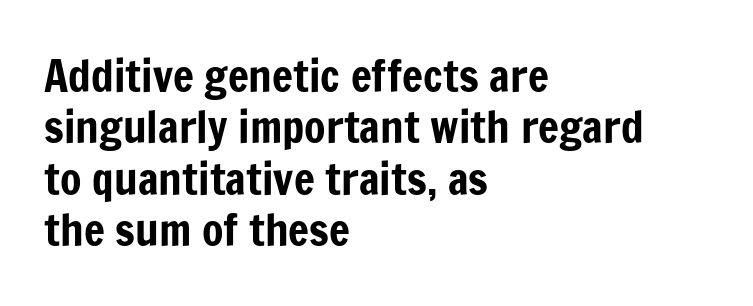
Q: Is the text italic (slanted)? A: No, it is upright.
Q: Is the typeface a serif or a sans-serif typeface? A: Sans-serif.
Q: Is the text underlined? A: No.
Q: How is the paragraph aligned? A: Left-aligned.
Q: Is the spacing between letters normal or unusually wide? A: Normal.
Q: Width (condensed, normal, or wide)? A: Condensed.
Q: Stroke contrast? A: Low.
Q: x-height? A: Medium.
Q: Monospaced? A: No.
